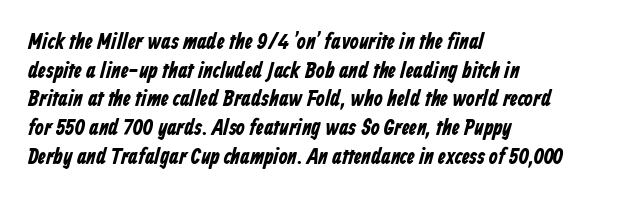
{"bold": "yes", "underline": "no", "align": "left", "line_spacing": "normal", "line_spacing_ratio": 1.25, "letter_spacing": "normal", "letter_spacing_em": 0.0, "glyph_px": 23}
